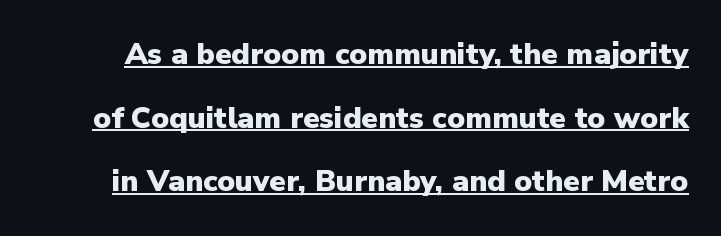
Q: Is the text bold? A: Yes.
Q: Is the text italic (slanted)? A: No, it is upright.
Q: Is the typeface a serif or a sans-serif typeface? A: Sans-serif.
Q: Is the text underlined? A: Yes.
Q: Is the spacing between letters normal or unusually wide? A: Normal.
Q: Is the spacing between lines tight, normal or loose? A: Loose.
Q: Width (condensed, normal, or wide)? A: Normal.
Q: Stroke contrast? A: Low.
Q: x-height? A: Medium.
Q: Monospaced? A: No.
